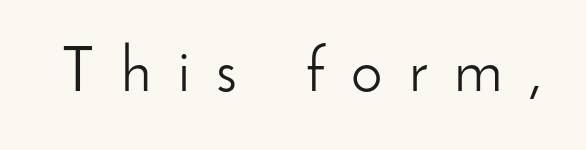
Q: Is the text bold? A: No.
Q: Is the text italic (slanted)? A: No, it is upright.
Q: Is the typeface a serif or a sans-serif typeface? A: Sans-serif.
Q: Is the text underlined? A: No.
Q: Is the spacing between letters normal or unusually wide? A: Unusually wide.
Q: Width (condensed, normal, or wide)? A: Normal.
Q: Stroke contrast? A: Low.
Q: x-height? A: Small.
Q: Monospaced? A: No.
